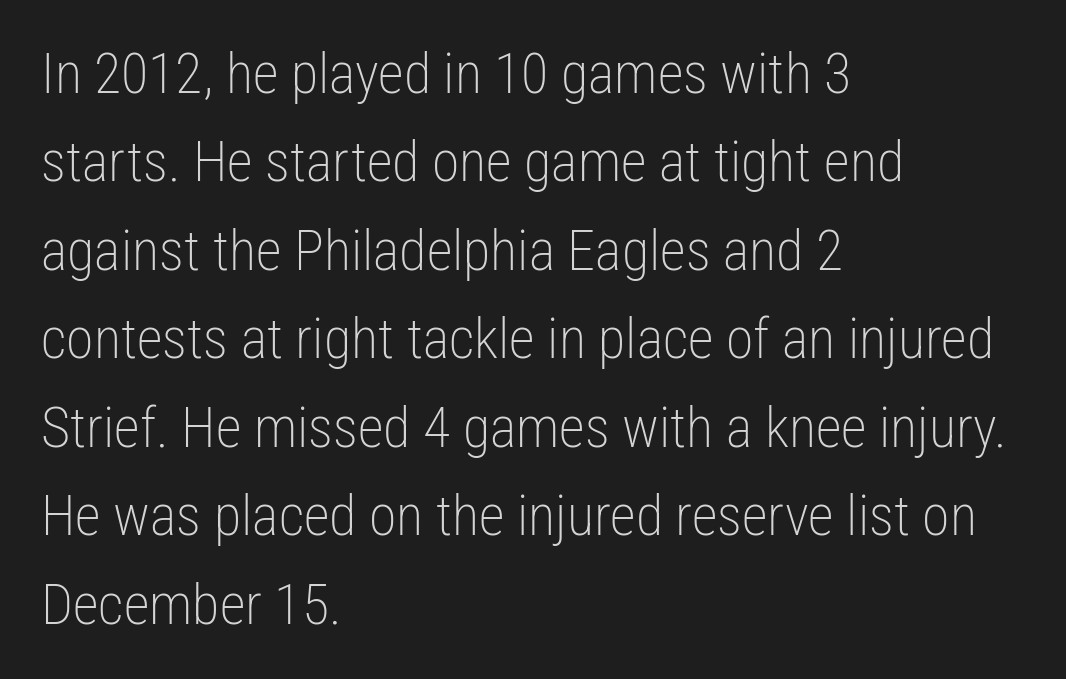
In terms of posture, this sample is upright. The face used here is a sans, in the tradition of grotesques and geometrics. Just letters on the line, the space beneath them empty. The designer left line spacing at the default. Spacing verdict: proportional, widths tailored to each character.
